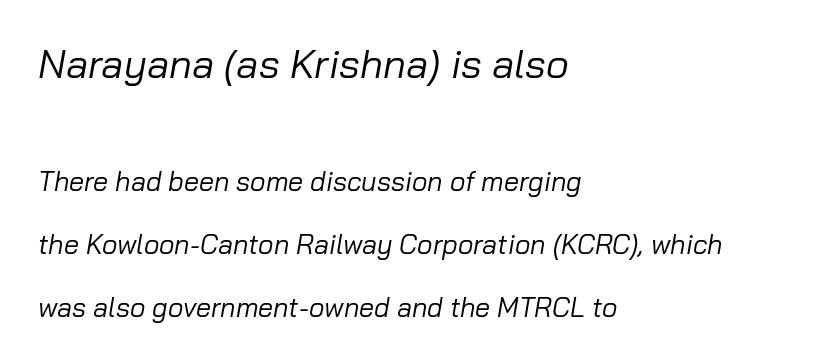
The image shows 40 px regular-weight type, italic (leaning right); set left-aligned, loose line spacing (2.34x), normal letter spacing, not underlined; the first (top) block is 1.48x larger; low stroke contrast and a medium x-height.
